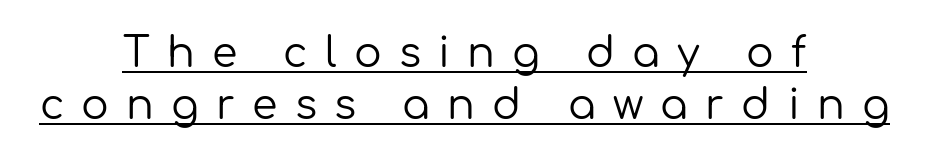
The image shows 41 px regular-weight sans-serif type, upright; set centered, normal line spacing (1.26x), unusually wide letter spacing (+0.42 em), underlined; low stroke contrast and a medium x-height.
